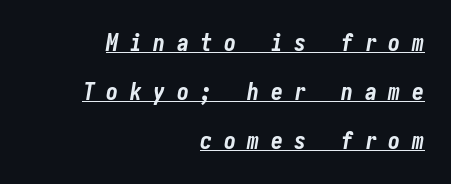
Q: Is the text bold? A: Yes.
Q: Is the text italic (slanted)? A: Yes, it leans right by about 10 degrees.
Q: Is the text underlined? A: Yes.
Q: How is the paragraph aligned? A: Right-aligned.
Q: Is the spacing between letters normal or unusually wide? A: Unusually wide.
Q: Is the spacing between lines tight, normal or loose? A: Loose.
